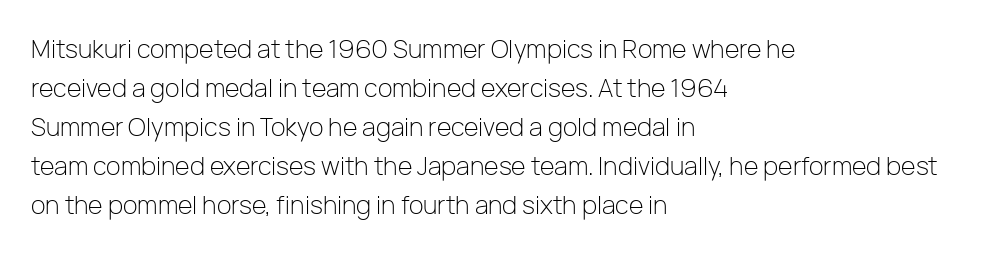
Q: Is the text bold? A: No.
Q: Is the text italic (slanted)? A: No, it is upright.
Q: Is the text underlined? A: No.
Q: How is the paragraph aligned? A: Left-aligned.
Q: Is the spacing between letters normal or unusually wide? A: Normal.
Q: Is the spacing between lines tight, normal or loose? A: Normal.
